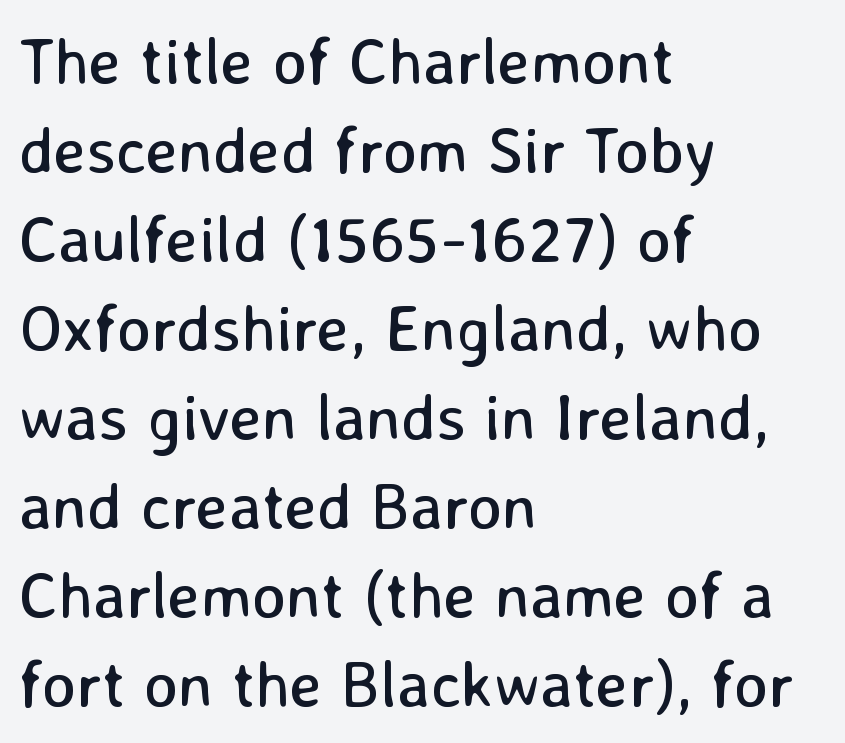
{"serif": "no", "italic": "no", "bold": "no", "weight": "regular", "width": "normal", "stroke_contrast": "low", "x_height": "medium", "monospaced": "no", "underline": "no", "align": "left", "line_spacing": "normal", "line_spacing_ratio": 1.37, "letter_spacing": "normal", "letter_spacing_em": 0.0, "glyph_px": 65}
